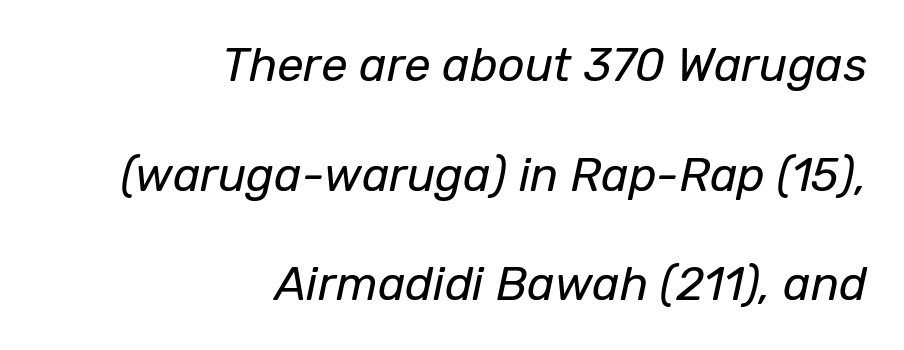
Q: Is the text bold? A: No.
Q: Is the text italic (slanted)? A: Yes, it leans right by about 12 degrees.
Q: Is the text underlined? A: No.
Q: How is the paragraph aligned? A: Right-aligned.
Q: Is the spacing between letters normal or unusually wide? A: Normal.
Q: Is the spacing between lines tight, normal or loose? A: Loose.
Q: Width (condensed, normal, or wide)? A: Normal.
Q: Stroke contrast? A: Low.
Q: x-height? A: Medium.
Q: Monospaced? A: No.
